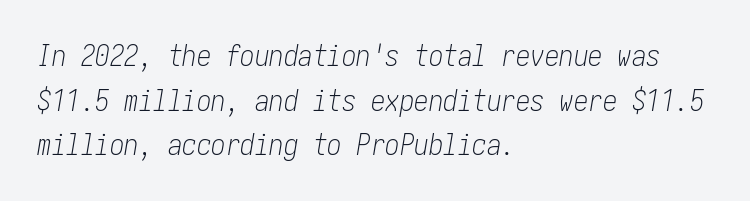
Q: Is the text bold? A: No.
Q: Is the text italic (slanted)? A: Yes, it leans right by about 10 degrees.
Q: Is the text underlined? A: No.
Q: How is the paragraph aligned? A: Left-aligned.
Q: Is the spacing between letters normal or unusually wide? A: Normal.
Q: Is the spacing between lines tight, normal or loose? A: Normal.
Q: Width (condensed, normal, or wide)? A: Condensed.
Q: Stroke contrast? A: Low.
Q: x-height? A: Medium.
